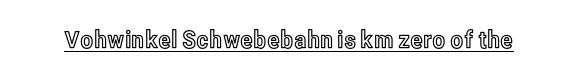
Default kerning and tracking; the words read as compact shapes. Notice how the stems are strictly vertical — no italics here. The glyphs are accompanied by a horizontal stroke just below them.
